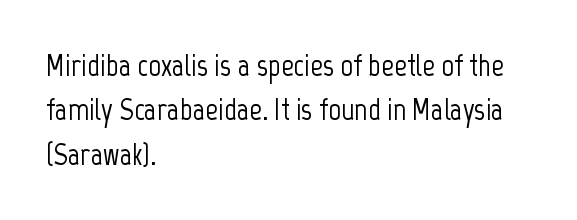
This is sans-serif lettering, the kind often seen on screens and signage. Notice how the passage keeps a crisp vertical edge on the left only. A typesetter would call this proportional, since set widths differ per character. Each word holds together tightly as a unit, with standard inter-letter gaps.
